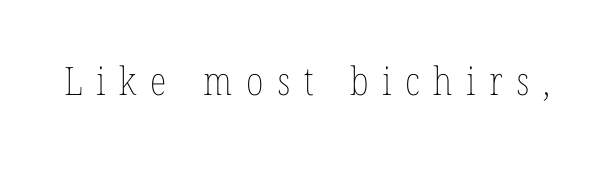
The image shows 39 px thin, condensed type, upright; set unusually wide letter spacing (+0.35 em), not underlined; low stroke contrast and a medium x-height.
